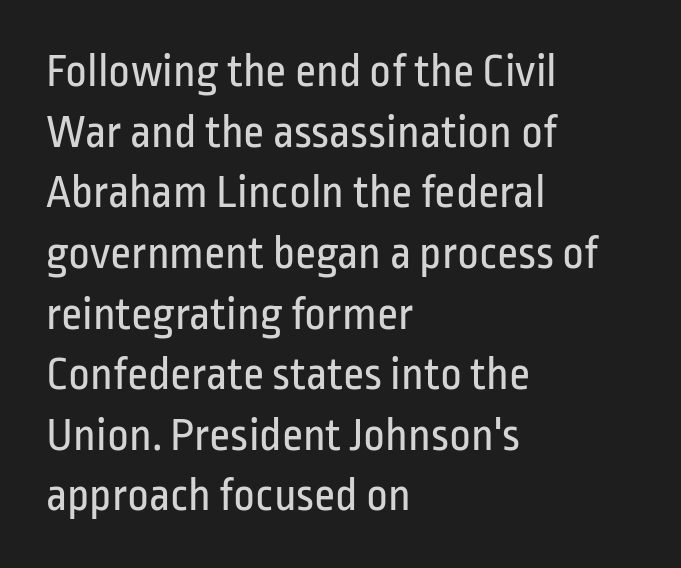
{"serif": "no", "italic": "no", "bold": "no", "weight": "regular", "width": "condensed", "stroke_contrast": "low", "x_height": "medium", "monospaced": "no", "underline": "no", "align": "left", "line_spacing": "normal", "line_spacing_ratio": 1.29, "letter_spacing": "normal", "letter_spacing_em": 0.0, "glyph_px": 47}
